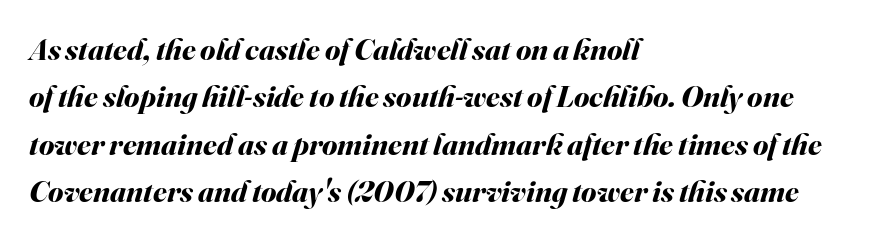
The image shows 31 px bold type, italic (leaning right); set left-aligned, normal line spacing (1.53x), normal letter spacing, not underlined; medium stroke contrast and a small x-height.
